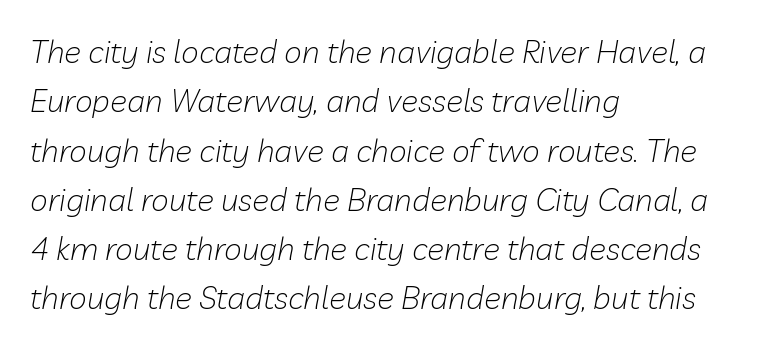
Q: Is the text bold? A: No.
Q: Is the text italic (slanted)? A: Yes, it leans right by about 10 degrees.
Q: Is the text underlined? A: No.
Q: How is the paragraph aligned? A: Left-aligned.
Q: Is the spacing between letters normal or unusually wide? A: Normal.
Q: Is the spacing between lines tight, normal or loose? A: Normal.
Q: Width (condensed, normal, or wide)? A: Normal.
Q: Stroke contrast? A: Low.
Q: x-height? A: Medium.
Q: Monospaced? A: No.
